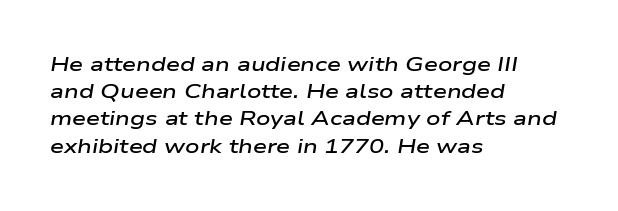
Horizontal alignment here is leftward, the default for most running prose. Underline: absent. The letters are slanted; this is an italic face. Is the letter spacing exaggerated? No — it looks like the ordinary default. I'd describe the lettering as semibold — firm but not a full bold. The rendering uses a moderate line-height, typical for paragraphs.
